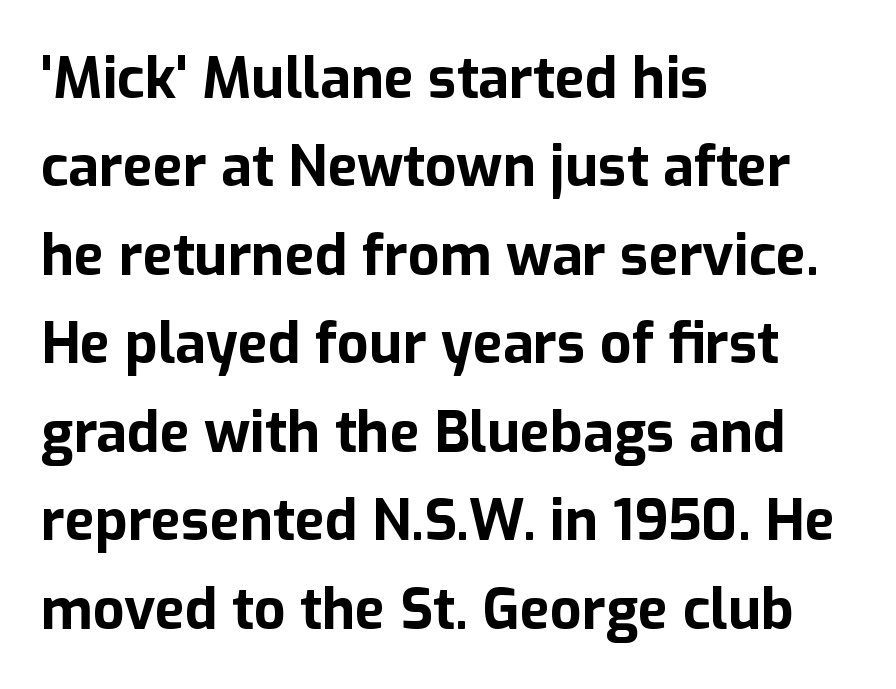
{"serif": "no", "italic": "no", "bold": "yes", "weight": "bold", "width": "normal", "stroke_contrast": "low", "x_height": "medium", "monospaced": "no", "underline": "no", "align": "left", "line_spacing": "normal", "line_spacing_ratio": 1.58, "letter_spacing": "normal", "letter_spacing_em": 0.0, "glyph_px": 56}
